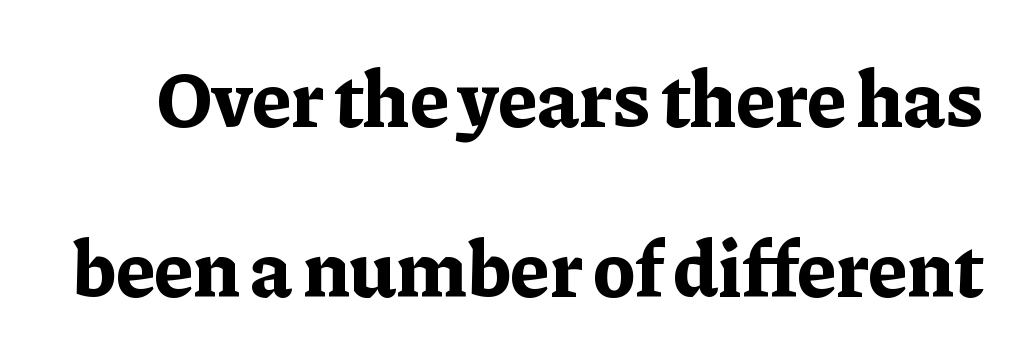
{"serif": "yes", "italic": "no", "bold": "yes", "weight": "bold", "width": "normal", "stroke_contrast": "low", "x_height": "medium", "monospaced": "no", "underline": "no", "line_spacing": "loose", "line_spacing_ratio": 2.12, "letter_spacing": "normal", "letter_spacing_em": 0.0, "glyph_px": 80}
